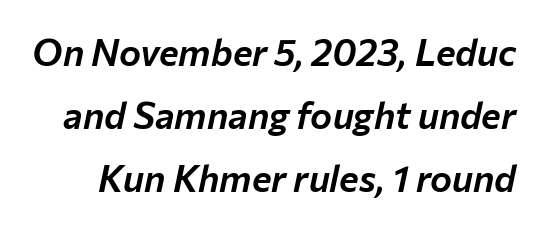
Q: Is the text italic (slanted)? A: Yes, it leans right by about 12 degrees.
Q: Is the text underlined? A: No.
Q: Is the spacing between letters normal or unusually wide? A: Normal.
Q: Is the spacing between lines tight, normal or loose? A: Normal.
Q: Width (condensed, normal, or wide)? A: Normal.
Q: Stroke contrast? A: Low.
Q: x-height? A: Medium.
Q: Monospaced? A: No.
